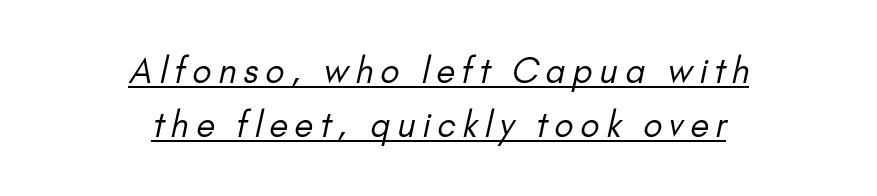
Short and long lines alike share a common midpoint. Line spacing here is normal. The font sits on the lighter half of the weight spectrum, regular included. This rendering features underlined lettering. This sample uses a sans-serif face.
